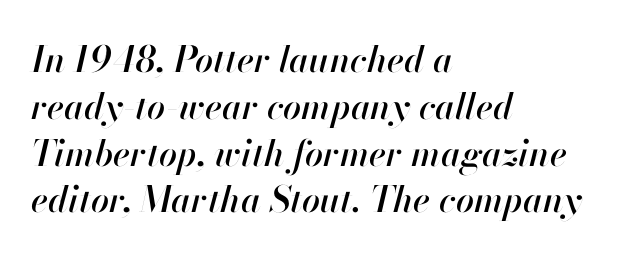
{"italic": "yes", "lean": "right", "slant_degrees": 13, "width": "normal", "stroke_contrast": "high", "x_height": "small", "monospaced": "no", "underline": "no", "align": "left", "line_spacing": "normal", "line_spacing_ratio": 1.3, "letter_spacing": "normal", "letter_spacing_em": 0.0, "glyph_px": 36}
